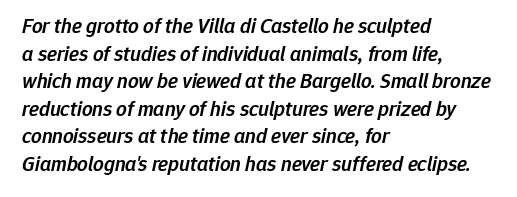
The text carries the slant typical of an italic or oblique font. The designer left line spacing at the default. Default kerning and tracking; the words read as compact shapes. A fair bit of extra ink — the face is semibold, not bold. This sample is left-justified, so line endings fall wherever the words run out.
